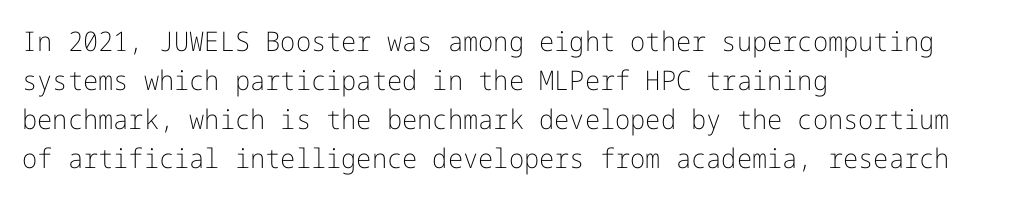
Default kerning and tracking; the words read as compact shapes. No heavy texture on the line: the type isn't bold. A roman cut, with each character standing at attention. Notice how the passage keeps a crisp vertical edge on the left only. Bare-footed words on every line.
